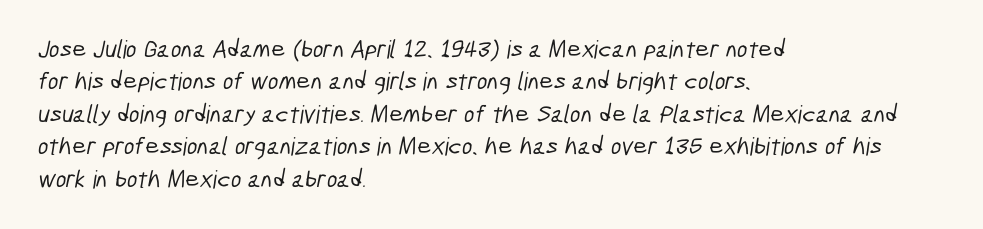
Q: Is the text underlined? A: No.
Q: How is the paragraph aligned? A: Left-aligned.
Q: Is the spacing between letters normal or unusually wide? A: Normal.
Q: Is the spacing between lines tight, normal or loose? A: Normal.
